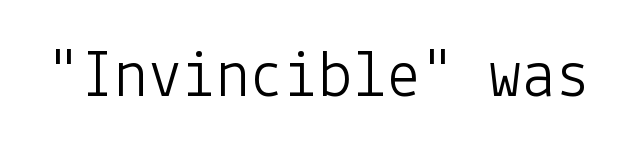
The image shows 68 px light sans-serif type, upright; set normal letter spacing, not underlined; low stroke contrast and a medium x-height.
